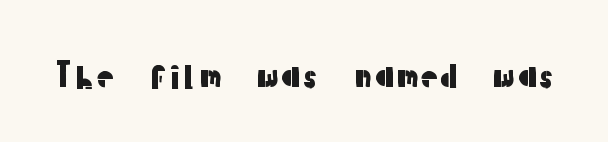
Look at the bottom of the vertical strokes: they stop flat, with no serifs. Just letters on the line, the space beneath them empty. A typesetter would call this proportional, since set widths differ per character. The lettering holds an erect, upright posture throughout. The horizontal fit of the characters is conventional and even.
